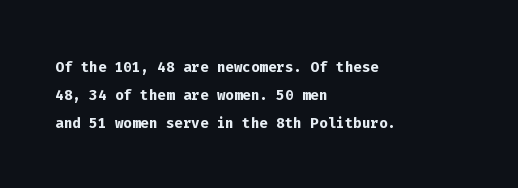
Q: Is the text bold? A: Yes.
Q: Is the text italic (slanted)? A: No, it is upright.
Q: Is the text underlined? A: No.
Q: How is the paragraph aligned? A: Left-aligned.
Q: Is the spacing between letters normal or unusually wide? A: Normal.
Q: Is the spacing between lines tight, normal or loose? A: Normal.
